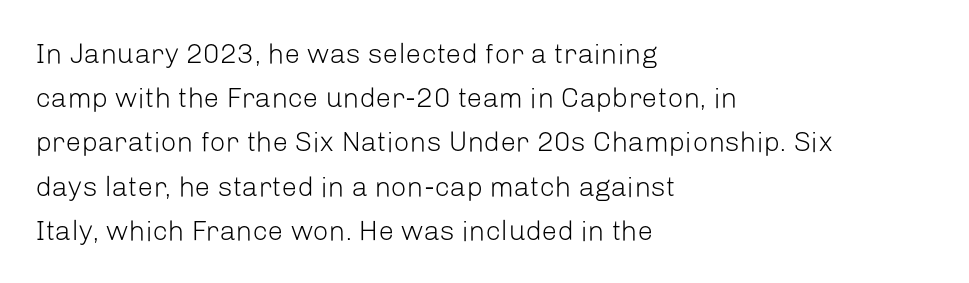
Q: Is the text bold? A: No.
Q: Is the text italic (slanted)? A: No, it is upright.
Q: Is the typeface a serif or a sans-serif typeface? A: Sans-serif.
Q: Is the text underlined? A: No.
Q: How is the paragraph aligned? A: Left-aligned.
Q: Is the spacing between letters normal or unusually wide? A: Normal.
Q: Is the spacing between lines tight, normal or loose? A: Normal.
Q: Width (condensed, normal, or wide)? A: Normal.
Q: Stroke contrast? A: Low.
Q: x-height? A: Medium.
Q: Monospaced? A: No.
